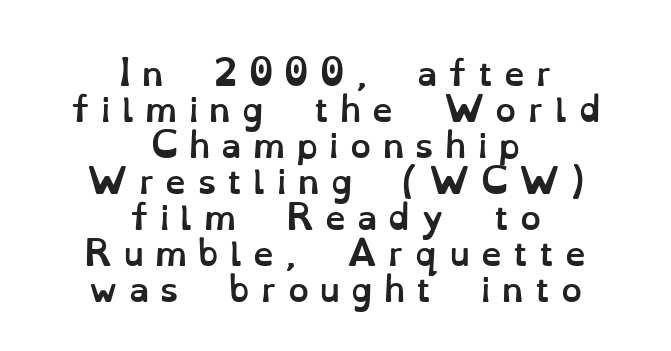
Q: Is the text bold? A: Yes.
Q: Is the text italic (slanted)? A: No, it is upright.
Q: Is the text underlined? A: No.
Q: How is the paragraph aligned? A: Centered.
Q: Is the spacing between letters normal or unusually wide? A: Unusually wide.
Q: Is the spacing between lines tight, normal or loose? A: Tight.
Q: Width (condensed, normal, or wide)? A: Normal.
Q: Stroke contrast? A: Low.
Q: x-height? A: Small.
Q: Monospaced? A: No.
